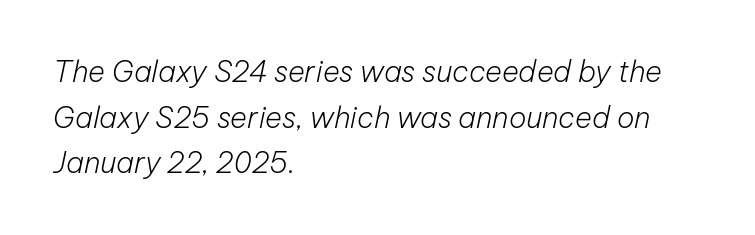
Q: Is the text bold? A: No.
Q: Is the text italic (slanted)? A: Yes, it leans right by about 12 degrees.
Q: Is the text underlined? A: No.
Q: How is the paragraph aligned? A: Left-aligned.
Q: Is the spacing between letters normal or unusually wide? A: Normal.
Q: Is the spacing between lines tight, normal or loose? A: Normal.
Q: Width (condensed, normal, or wide)? A: Normal.
Q: Stroke contrast? A: Low.
Q: x-height? A: Medium.
Q: Monospaced? A: No.
